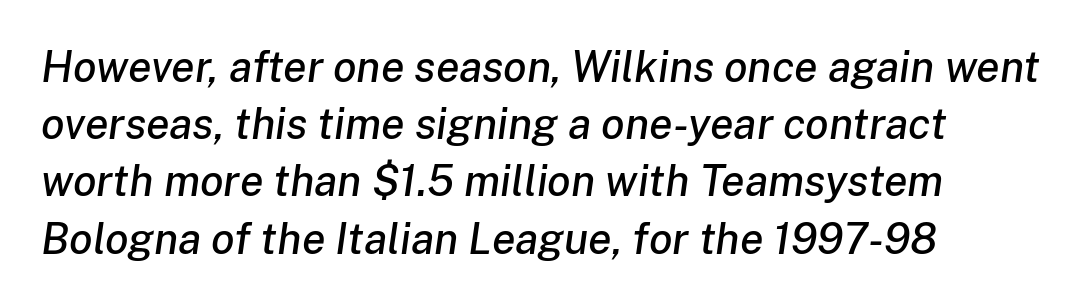
Q: Is the text italic (slanted)? A: Yes, it leans right by about 8 degrees.
Q: Is the text underlined? A: No.
Q: How is the paragraph aligned? A: Left-aligned.
Q: Is the spacing between letters normal or unusually wide? A: Normal.
Q: Is the spacing between lines tight, normal or loose? A: Normal.
Q: Width (condensed, normal, or wide)? A: Normal.
Q: Stroke contrast? A: Low.
Q: x-height? A: Medium.
Q: Monospaced? A: No.
